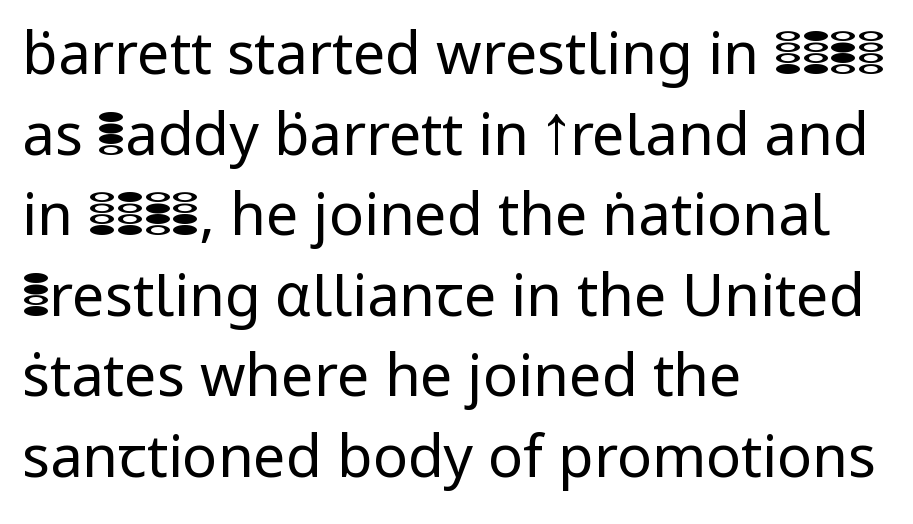
{"serif": "no", "italic": "no", "bold": "no", "weight": "regular", "width": "normal", "stroke_contrast": "low", "x_height": "medium", "monospaced": "no", "underline": "no", "align": "left", "line_spacing": "normal", "line_spacing_ratio": 1.39, "letter_spacing": "normal", "letter_spacing_em": 0.0, "glyph_px": 58}
